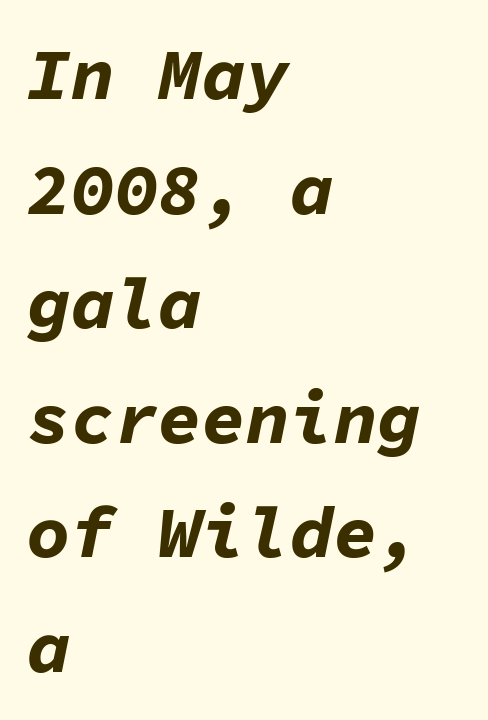
Only glyphs here, with clear space below each row. Note the uniform advance width — an 'i' takes as much space as an 'm'. The setting favours the left margin, as ordinary paragraphs usually do. Observe the lean: these are italic letterforms. Does the leading feel generous? No, just average.
